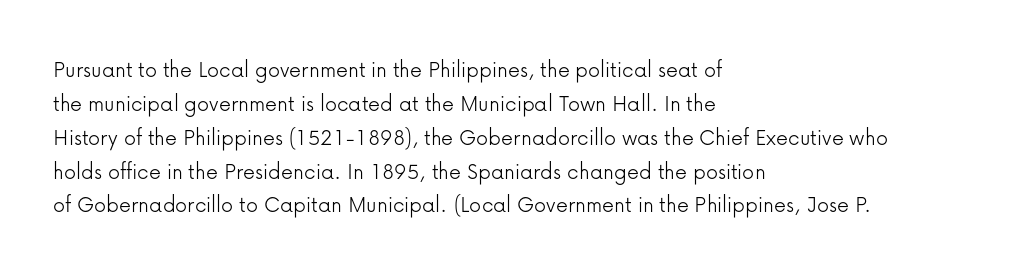
The image shows 24 px text type, upright; set left-aligned, normal line spacing (1.41x), normal letter spacing, not underlined.
